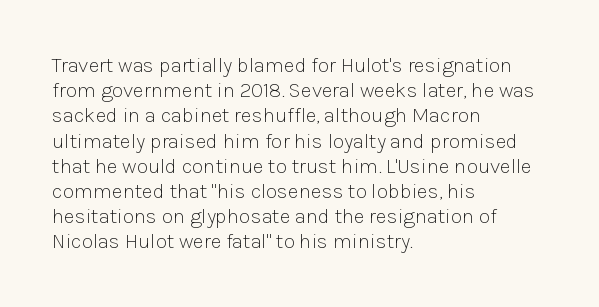
The image shows 21 px text type, upright; set left-aligned, line spacing 1.2x, normal letter spacing, not underlined.
